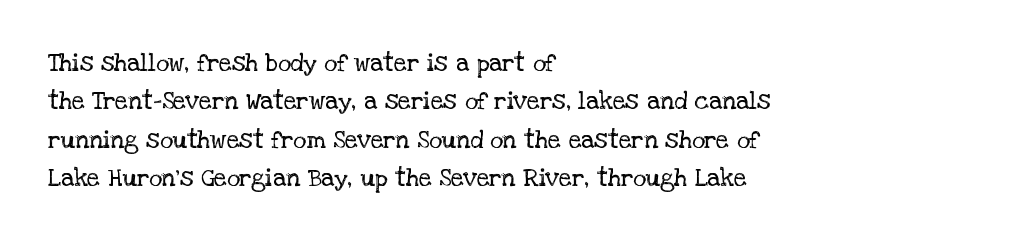
{"italic": "no", "bold": "no", "underline": "no", "align": "left", "line_spacing": "normal", "line_spacing_ratio": 1.54, "letter_spacing": "normal", "letter_spacing_em": 0.0, "glyph_px": 25}
